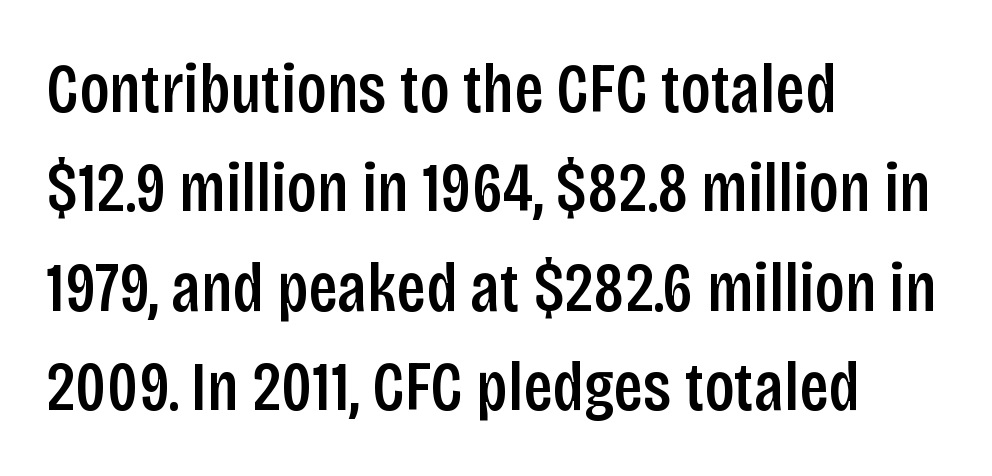
Q: Is the text bold? A: Semi-bold.
Q: Is the text italic (slanted)? A: No, it is upright.
Q: Is the typeface a serif or a sans-serif typeface? A: Sans-serif.
Q: Is the text underlined? A: No.
Q: How is the paragraph aligned? A: Left-aligned.
Q: Is the spacing between letters normal or unusually wide? A: Normal.
Q: Is the spacing between lines tight, normal or loose? A: Normal.
Q: Width (condensed, normal, or wide)? A: Condensed.
Q: Stroke contrast? A: Low.
Q: x-height? A: Large.
Q: Monospaced? A: No.
